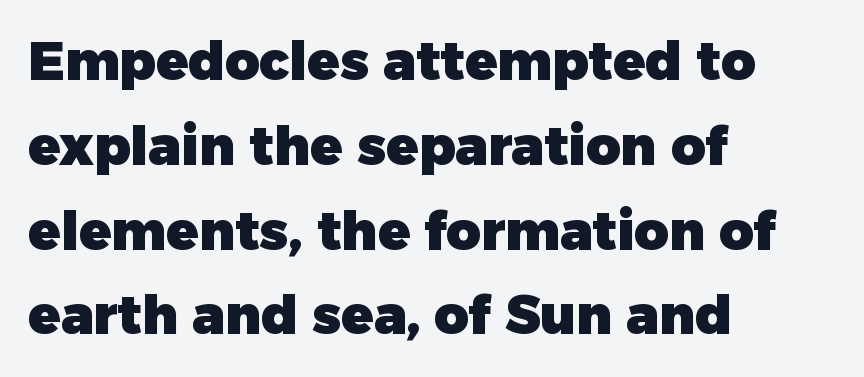
Every character sits straight up, as roman type does. Each letter keeps its own natural width here, so spacing adapts to shape. Nothing unusual about the tracking: characters are spaced as the font intends. The font is running at its bold setting.
